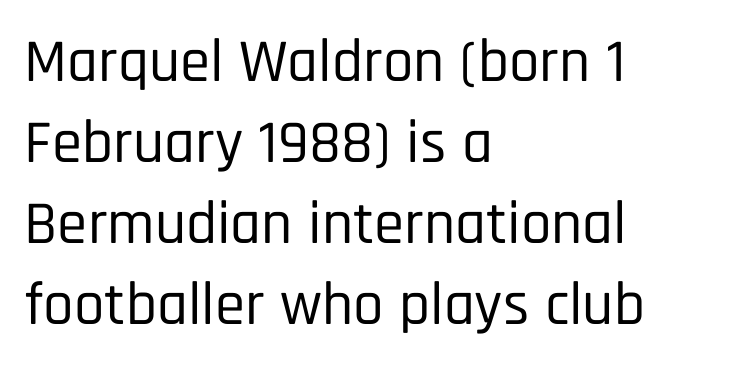
Q: Is the text italic (slanted)? A: No, it is upright.
Q: Is the typeface a serif or a sans-serif typeface? A: Sans-serif.
Q: Is the text underlined? A: No.
Q: How is the paragraph aligned? A: Left-aligned.
Q: Is the spacing between letters normal or unusually wide? A: Normal.
Q: Is the spacing between lines tight, normal or loose? A: Normal.
Q: Width (condensed, normal, or wide)? A: Condensed.
Q: Stroke contrast? A: Low.
Q: x-height? A: Large.
Q: Monospaced? A: No.
